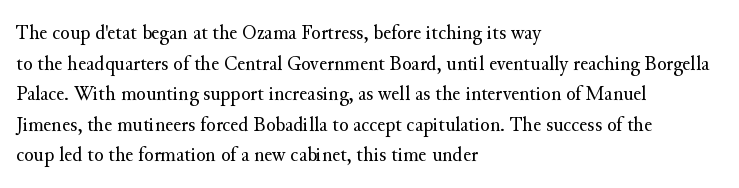
Q: Is the text bold? A: No.
Q: Is the text italic (slanted)? A: No, it is upright.
Q: Is the text underlined? A: No.
Q: How is the paragraph aligned? A: Left-aligned.
Q: Is the spacing between letters normal or unusually wide? A: Normal.
Q: Is the spacing between lines tight, normal or loose? A: Normal.
